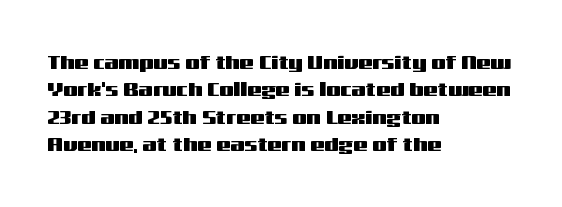
Q: Is the text italic (slanted)? A: No, it is upright.
Q: Is the text underlined? A: No.
Q: How is the paragraph aligned? A: Left-aligned.
Q: Is the spacing between letters normal or unusually wide? A: Normal.
Q: Is the spacing between lines tight, normal or loose? A: Normal.
